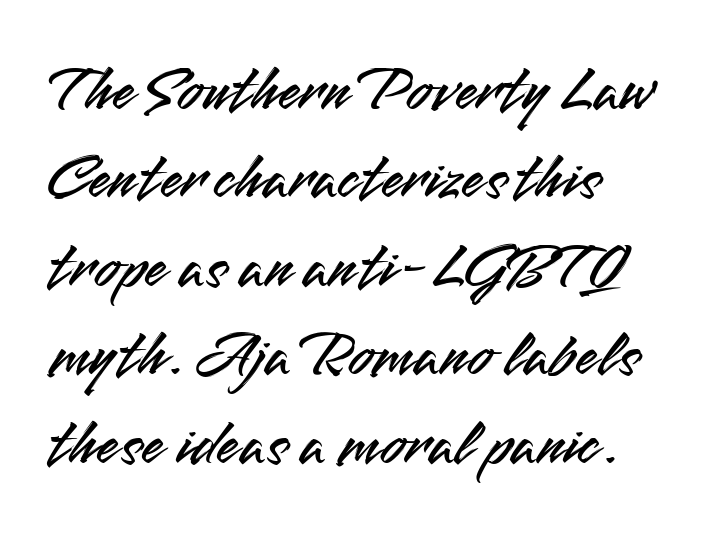
{"serif": "no", "width": "normal", "stroke_contrast": "medium", "x_height": "small", "monospaced": "no", "underline": "no", "line_spacing": "normal", "line_spacing_ratio": 1.36, "letter_spacing": "normal", "letter_spacing_em": 0.0, "glyph_px": 65}
